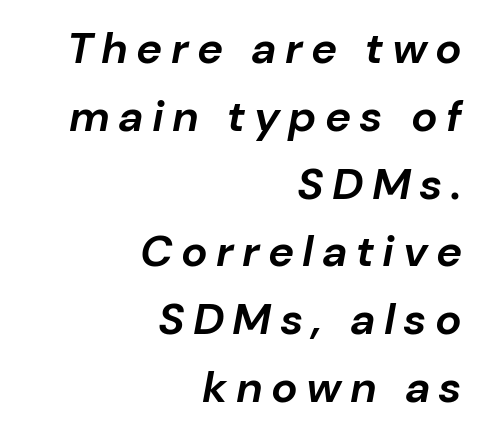
Q: Is the text bold? A: Yes.
Q: Is the text italic (slanted)? A: Yes, it leans right by about 10 degrees.
Q: Is the text underlined? A: No.
Q: How is the paragraph aligned? A: Right-aligned.
Q: Is the spacing between lines tight, normal or loose? A: Normal.
Q: Width (condensed, normal, or wide)? A: Normal.
Q: Stroke contrast? A: Low.
Q: x-height? A: Medium.
Q: Monospaced? A: No.
